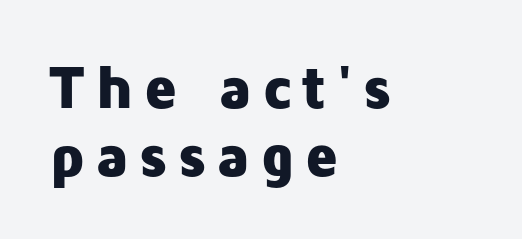
The lettering stays uniformly vertical, giving the passage a roman look. The letters advance in unequal steps, a hallmark of proportional type. Baseline-to-baseline distance is barely more than the letter height. One-word summary of the alignment: left. I'd call this a sans setting — the letters go barefoot. The words here are not underlined.
